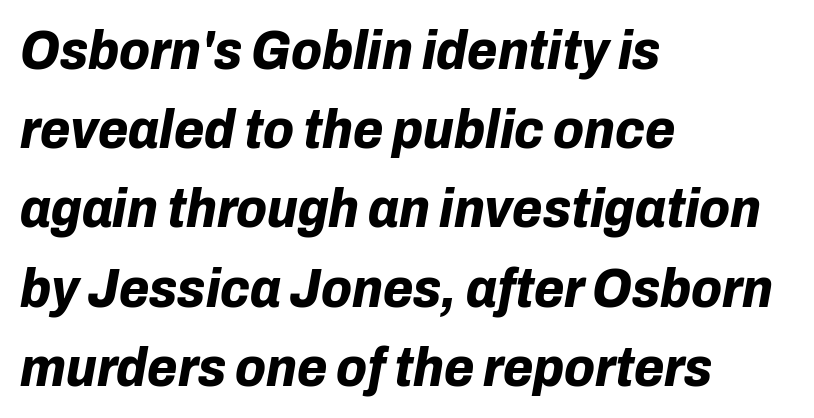
Regarding leading, the lines here are spaced in the standard way. You can tell it's italic because the verticals aren't actually vertical. Only glyphs here, with clear space below each row. I'd describe the lettering as bold — thick and assertive.
